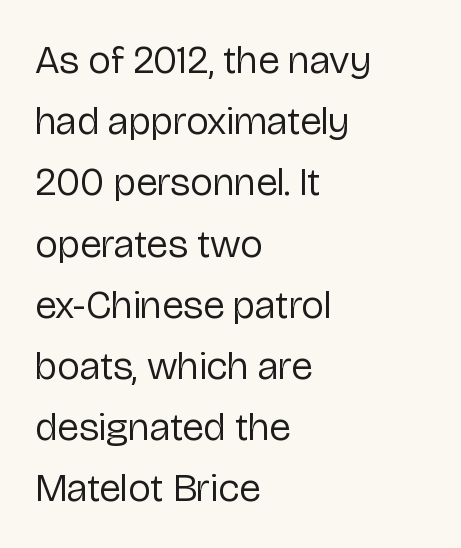
{"serif": "no", "italic": "no", "bold": "no", "weight": "regular", "width": "normal", "stroke_contrast": "low", "x_height": "medium", "monospaced": "no", "underline": "no", "align": "left", "line_spacing": "normal", "line_spacing_ratio": 1.53, "letter_spacing": "normal", "letter_spacing_em": 0.0, "glyph_px": 40}
